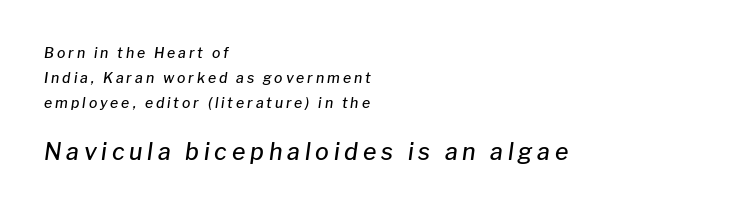
Observe the lean: these are italic letterforms. The sample has been set in demibold, a notch under bold. Only glyphs here, with clear space below each row. What stands out about the letter spacing? Its width — letters are far apart. The ragged edge is on the right, which tells us the setting is flush left. Reading top to bottom, the characters get bigger at the block break.
